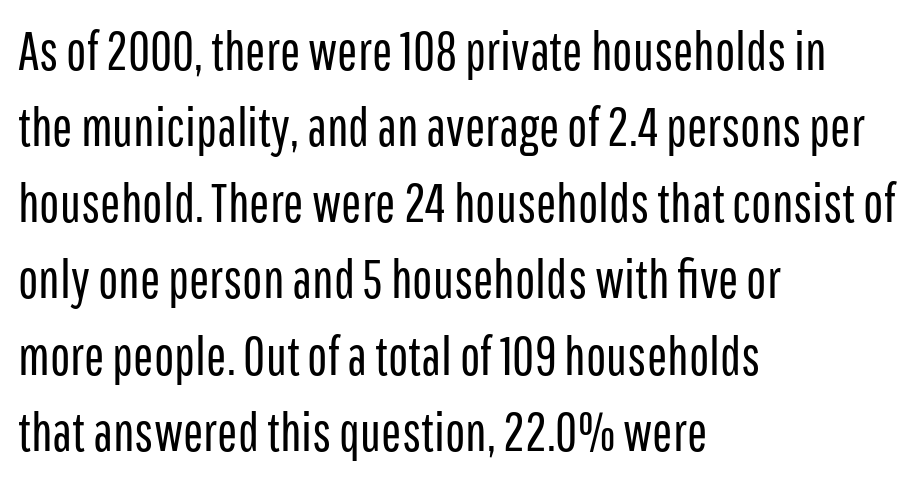
Reading down the block, your eye returns to a fixed left position each line. Between one letter and the next there's only the usual sliver of space. Counters stay open thanks to moderate or lighter strokes. What kind of face is this? One without serifs — a sans. Each letter keeps its own natural width here, so spacing adapts to shape. Italic: no, the glyphs are upright roman.
